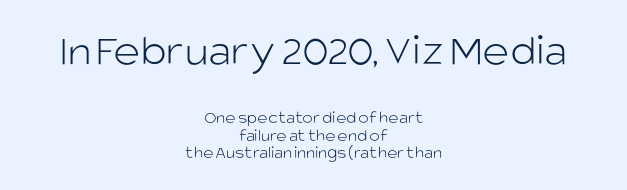
{"serif": "no", "italic": "no", "bold": "no", "weight": "light", "width": "normal", "stroke_contrast": "low", "x_height": "large", "monospaced": "no", "underline": "no", "align": "center", "line_spacing": "tight", "line_spacing_ratio": 0.95, "letter_spacing": "normal", "letter_spacing_em": 0.0, "larger_block": "first", "size_ratio": 2.56, "glyph_px": 46}
